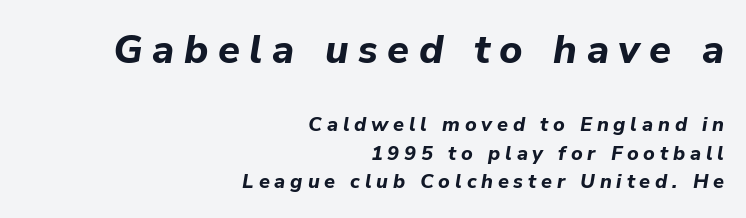
The image shows 40 px bold type, italic (leaning right); set right-aligned, normal line spacing (1.41x), unusually wide letter spacing (+0.24 em), not underlined; the first (top) block is 2.0x larger; low stroke contrast and a medium x-height.
